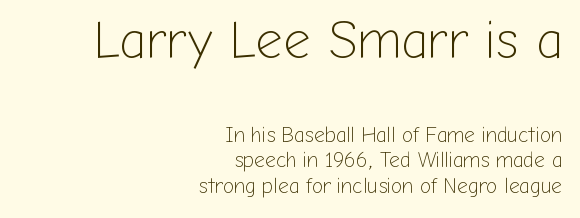
The image shows 53 px light sans-serif type, upright; set right-aligned, line spacing 1.23x, normal letter spacing, not underlined; the first (top) block is 2.52x larger; low stroke contrast and a medium x-height.
